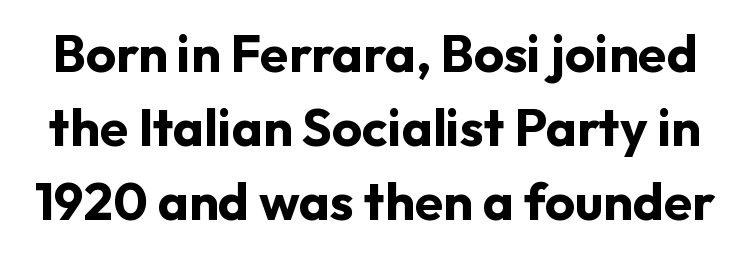
The image shows 52 px bold sans-serif type, upright; set normal line spacing (1.42x), normal letter spacing, not underlined; low stroke contrast and a medium x-height.
